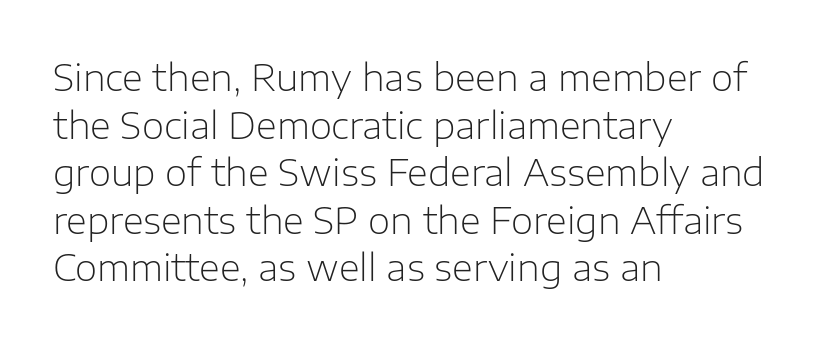
{"serif": "no", "italic": "no", "bold": "no", "weight": "light", "width": "normal", "stroke_contrast": "low", "x_height": "medium", "monospaced": "no", "underline": "no", "align": "left", "line_spacing": "normal", "line_spacing_ratio": 1.32, "letter_spacing": "normal", "letter_spacing_em": 0.0, "glyph_px": 36}
